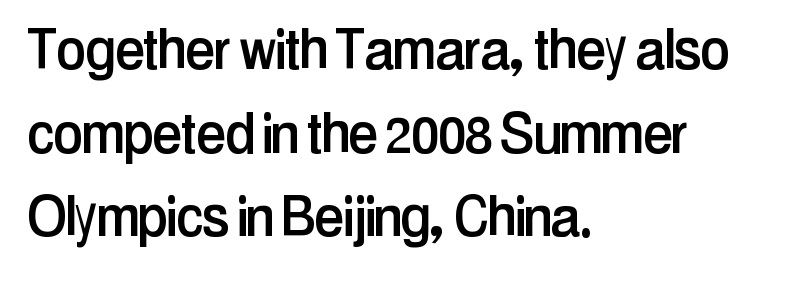
Q: Is the text italic (slanted)? A: No, it is upright.
Q: Is the typeface a serif or a sans-serif typeface? A: Sans-serif.
Q: Is the text underlined? A: No.
Q: How is the paragraph aligned? A: Left-aligned.
Q: Is the spacing between letters normal or unusually wide? A: Normal.
Q: Is the spacing between lines tight, normal or loose? A: Normal.
Q: Width (condensed, normal, or wide)? A: Condensed.
Q: Stroke contrast? A: Low.
Q: x-height? A: Medium.
Q: Monospaced? A: No.
